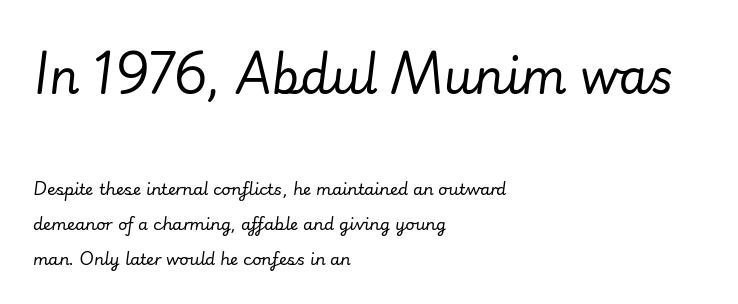
Q: Is the text bold? A: No.
Q: Is the text italic (slanted)? A: Yes, it leans right by about 7 degrees.
Q: Is the text underlined? A: No.
Q: How is the paragraph aligned? A: Left-aligned.
Q: Is the spacing between letters normal or unusually wide? A: Normal.
Q: Is the spacing between lines tight, normal or loose? A: Loose.
Q: Which block of text is set in a larger size, the first (top) or the second (bottom)? A: The first (top) one.
Q: Width (condensed, normal, or wide)? A: Normal.
Q: Stroke contrast? A: Low.
Q: x-height? A: Small.
Q: Monospaced? A: No.
